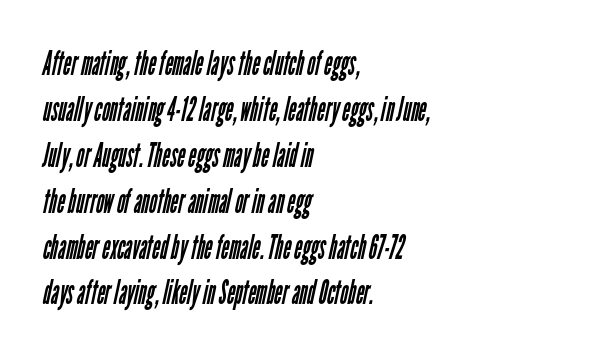
Q: Is the text bold? A: No.
Q: Is the typeface a serif or a sans-serif typeface? A: Sans-serif.
Q: Is the text underlined? A: No.
Q: How is the paragraph aligned? A: Left-aligned.
Q: Is the spacing between letters normal or unusually wide? A: Normal.
Q: Is the spacing between lines tight, normal or loose? A: Normal.
Q: Width (condensed, normal, or wide)? A: Condensed.
Q: Stroke contrast? A: Low.
Q: x-height? A: Medium.
Q: Monospaced? A: No.
